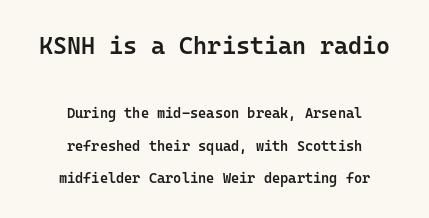
{"italic": "no", "bold": "semi", "underline": "no", "align": "center", "line_spacing": "loose", "line_spacing_ratio": 2.3, "letter_spacing": "normal", "letter_spacing_em": 0.0, "larger_block": "first", "size_ratio": 1.71, "glyph_px": 24}
